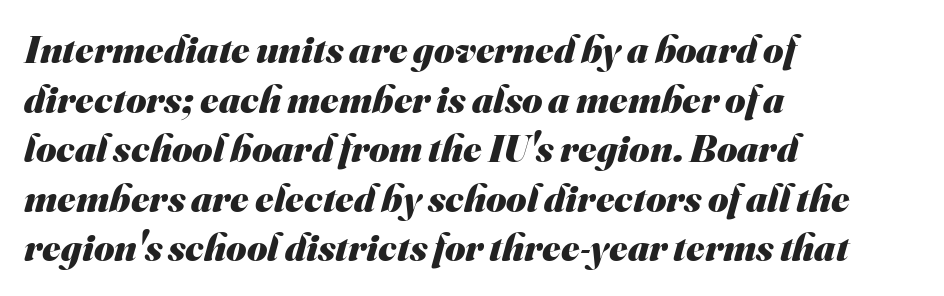
{"serif": "no", "bold": "yes", "weight": "heavy", "width": "normal", "stroke_contrast": "medium", "x_height": "small", "monospaced": "no", "underline": "no", "align": "left", "line_spacing": "normal", "line_spacing_ratio": 1.27, "letter_spacing": "normal", "letter_spacing_em": 0.0, "glyph_px": 39}
